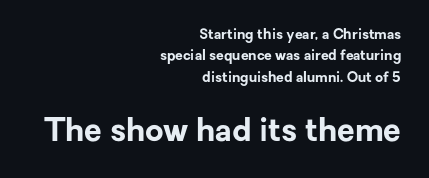
The image shows 32 px bold sans-serif type, upright; set right-aligned, normal line spacing (1.52x), normal letter spacing, not underlined; the second (bottom) block is 2.29x larger; low stroke contrast and a medium x-height.
